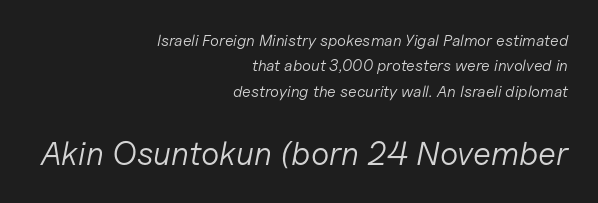
{"italic": "yes", "lean": "right", "slant_degrees": 11, "bold": "no", "weight": "light", "width": "normal", "stroke_contrast": "low", "x_height": "medium", "monospaced": "no", "underline": "no", "align": "right", "line_spacing": "normal", "line_spacing_ratio": 1.59, "letter_spacing": "normal", "letter_spacing_em": 0.0, "larger_block": "second", "size_ratio": 2.06, "glyph_px": 33}
